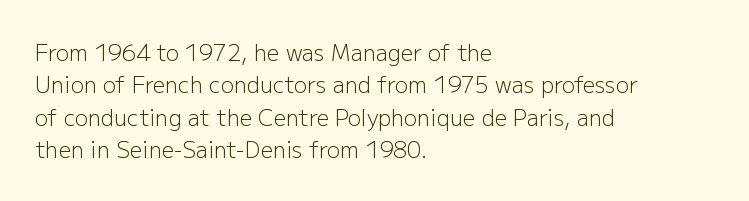
The image shows 22 px text type, upright; set left-aligned, normal line spacing (1.47x), normal letter spacing, not underlined.
